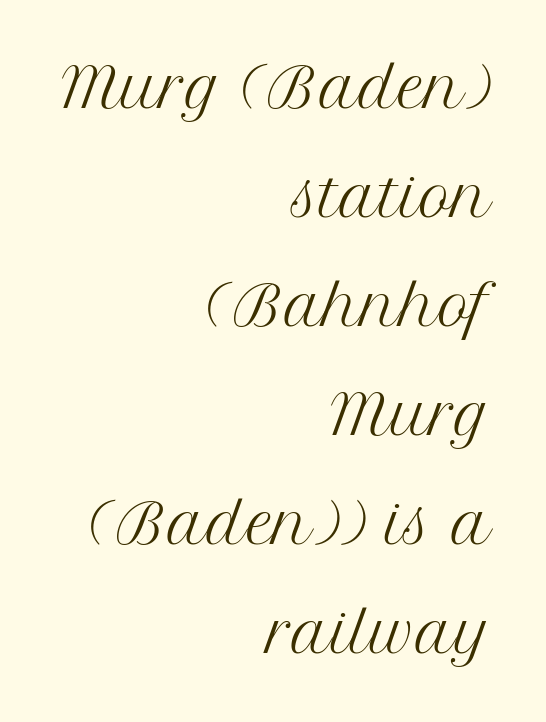
{"bold": "no", "weight": "regular", "width": "normal", "stroke_contrast": "medium", "x_height": "medium", "monospaced": "no", "underline": "no", "align": "right", "line_spacing": "loose", "line_spacing_ratio": 2.02, "letter_spacing": "normal", "letter_spacing_em": 0.0, "glyph_px": 54}
